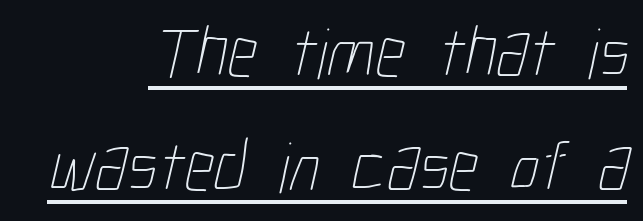
Does extra space separate the letters? No, they use regular spacing. The ragged edge is on the left, which tells us the setting is flush right. The line-height multiplier appears to be the usual default. Do the characters align in a grid? No, the font is proportional.
